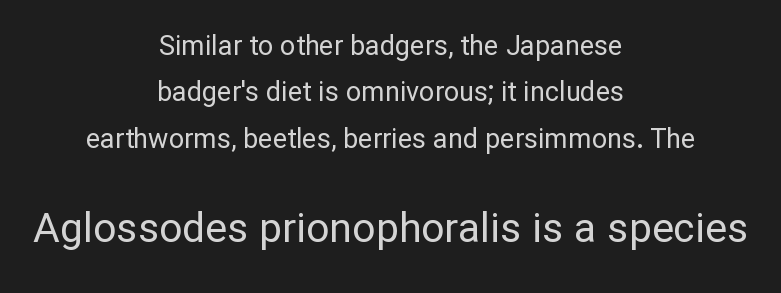
The image shows 41 px regular-weight sans-serif type, upright; set centered, line spacing 1.72x, normal letter spacing, not underlined; the second (bottom) block is 1.52x larger; low stroke contrast and a medium x-height.
